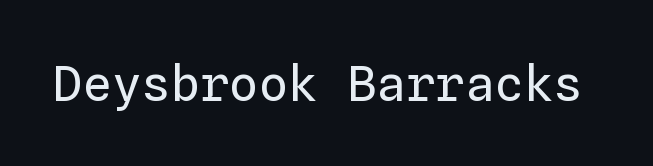
The line texture is even and compact thanks to regular tracking. Every character sits straight up, as roman type does. Stem width sits at or under what a default text font uses. The gap between lines stays unmarked. This sample has the even, mechanical cadence of fixed-width lettering.
